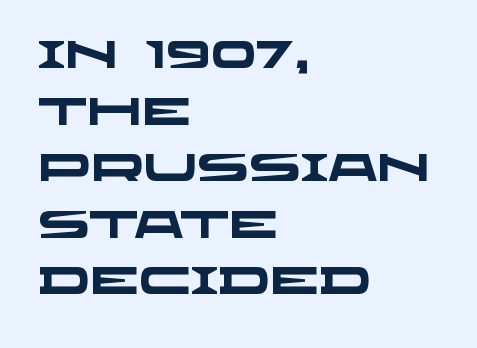
Q: Is the text bold? A: Yes.
Q: Is the typeface a serif or a sans-serif typeface? A: Sans-serif.
Q: Is the text underlined? A: No.
Q: How is the paragraph aligned? A: Left-aligned.
Q: Is the spacing between letters normal or unusually wide? A: Normal.
Q: Is the spacing between lines tight, normal or loose? A: Normal.
Q: Width (condensed, normal, or wide)? A: Wide.
Q: Stroke contrast? A: Low.
Q: x-height? A: Large.
Q: Monospaced? A: No.
